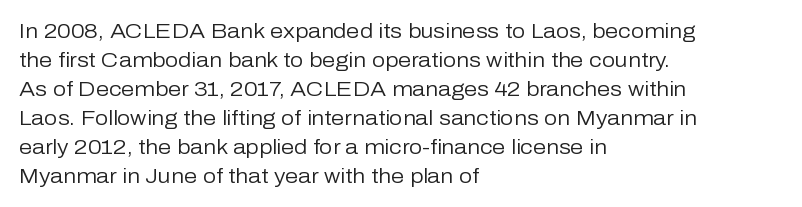
{"italic": "no", "bold": "no", "underline": "no", "align": "left", "line_spacing": "normal", "line_spacing_ratio": 1.38, "letter_spacing": "normal", "letter_spacing_em": 0.0, "glyph_px": 21}
